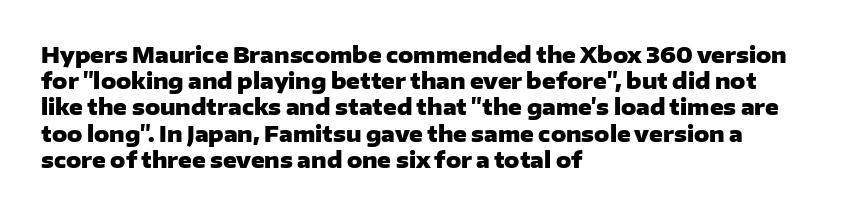
The image shows 21 px bold type, upright; set left-aligned, normal line spacing (1.25x), normal letter spacing, not underlined.
